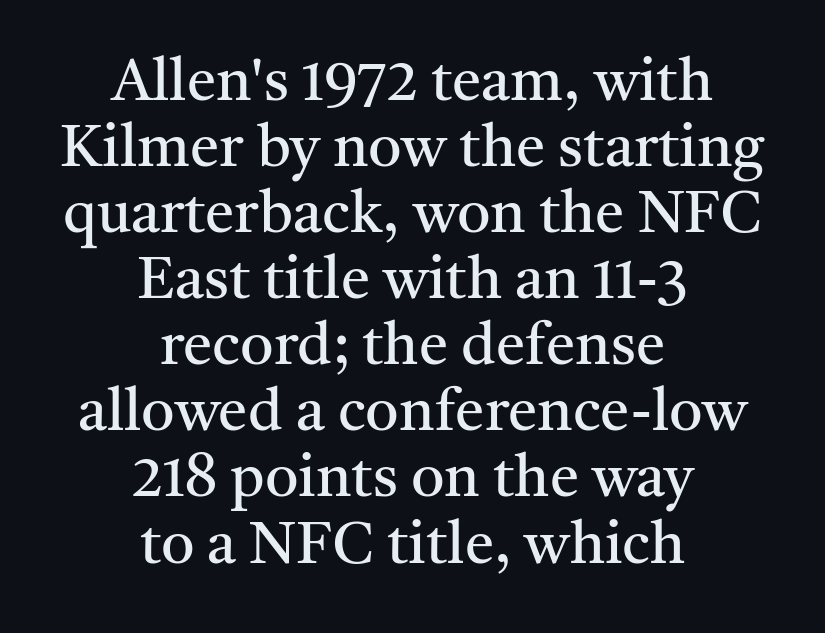
The image shows 59 px regular-weight serif type, upright; set centered, tight line spacing (1.12x), normal letter spacing, not underlined; medium stroke contrast and a medium x-height.
